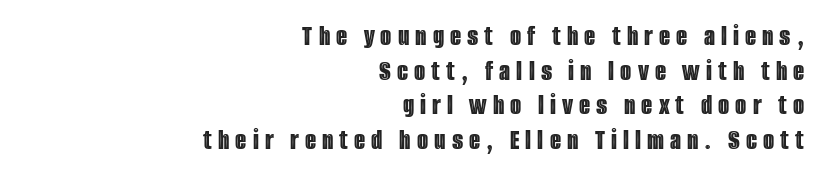
Does extra space separate the letters? Yes, quite a lot of it. The passage shown is not underscored anywhere. The face used here is proportionally spaced, like ordinary book or web type. Every character sits straight up, as roman type does. These lines are set flush right with a ragged left edge.
